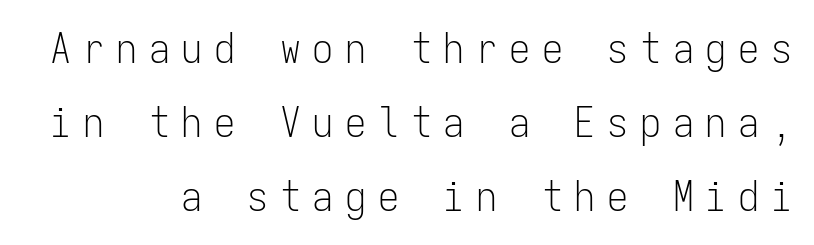
{"serif": "no", "italic": "no", "bold": "no", "weight": "light", "width": "condensed", "stroke_contrast": "low", "x_height": "medium", "monospaced": "yes", "underline": "no", "align": "right", "line_spacing_ratio": 1.76, "letter_spacing": "wide", "letter_spacing_em": 0.28, "glyph_px": 42}
